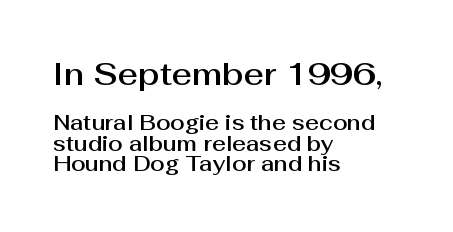
The rendering uses natural spacing where letterforms have individual widths. A typesetter would mark this as roman, not italic. Does the type have serifs? No, each stem ends abruptly. The passage shown is not underscored anywhere. Quick note: interline space is minimal.
